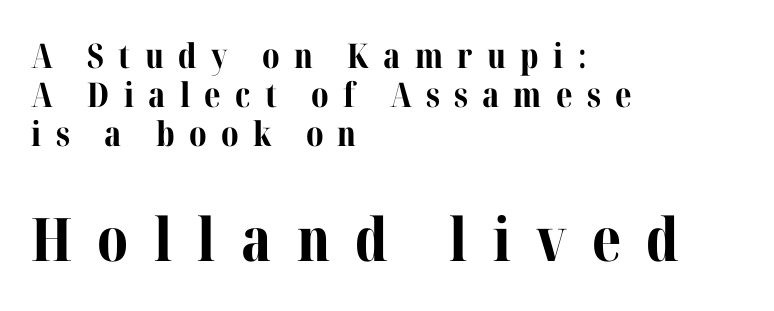
{"serif": "yes", "italic": "no", "bold": "yes", "weight": "bold", "width": "normal", "stroke_contrast": "medium", "x_height": "medium", "monospaced": "no", "underline": "no", "align": "left", "line_spacing": "tight", "line_spacing_ratio": 1.15, "letter_spacing": "wide", "letter_spacing_em": 0.42, "larger_block": "second", "size_ratio": 1.76, "glyph_px": 60}
